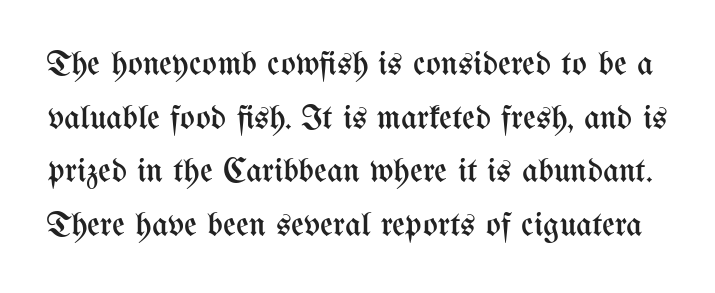
The font's upright variant was chosen for this text. How are the letters spaced? Ordinarily, with no added tracking. The face used here is proportionally spaced, like ordinary book or web type. The zone under the glyphs is completely vacant. Baseline-to-baseline distance is the conventional proportion of letter height.
